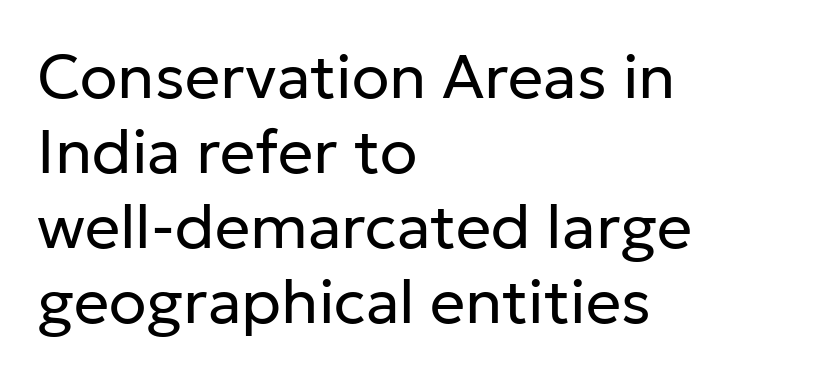
Q: Is the text bold? A: No.
Q: Is the text italic (slanted)? A: No, it is upright.
Q: Is the typeface a serif or a sans-serif typeface? A: Sans-serif.
Q: Is the text underlined? A: No.
Q: How is the paragraph aligned? A: Left-aligned.
Q: Is the spacing between letters normal or unusually wide? A: Normal.
Q: Width (condensed, normal, or wide)? A: Normal.
Q: Stroke contrast? A: Low.
Q: x-height? A: Medium.
Q: Monospaced? A: No.
